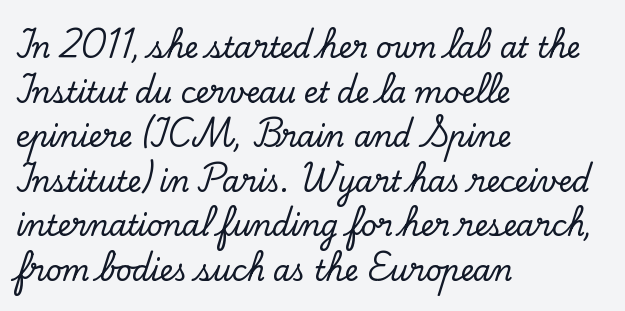
Q: Is the text italic (slanted)? A: Yes.
Q: Is the typeface a serif or a sans-serif typeface? A: Serif.
Q: Is the text underlined? A: No.
Q: How is the paragraph aligned? A: Left-aligned.
Q: Is the spacing between letters normal or unusually wide? A: Normal.
Q: Is the spacing between lines tight, normal or loose? A: Normal.
Q: Width (condensed, normal, or wide)? A: Normal.
Q: Stroke contrast? A: Low.
Q: x-height? A: Small.
Q: Monospaced? A: No.
